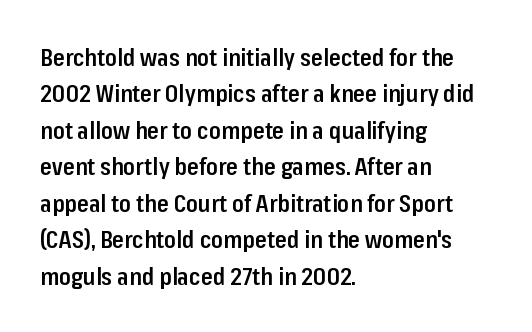
The image shows 24 px text type, upright; set left-aligned, normal line spacing (1.52x), normal letter spacing, not underlined.
